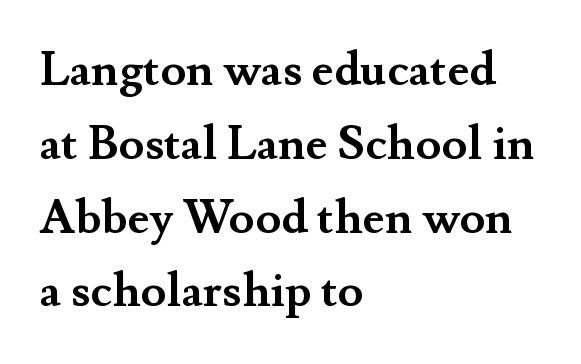
Q: Is the text bold? A: Yes.
Q: Is the text italic (slanted)? A: No, it is upright.
Q: Is the typeface a serif or a sans-serif typeface? A: Serif.
Q: Is the text underlined? A: No.
Q: How is the paragraph aligned? A: Left-aligned.
Q: Is the spacing between letters normal or unusually wide? A: Normal.
Q: Is the spacing between lines tight, normal or loose? A: Normal.
Q: Width (condensed, normal, or wide)? A: Normal.
Q: Stroke contrast? A: Medium.
Q: x-height? A: Small.
Q: Monospaced? A: No.
